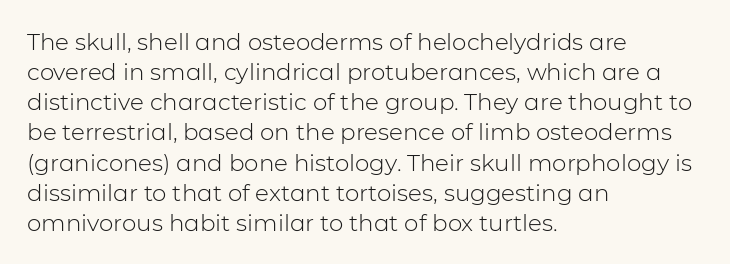
{"italic": "no", "bold": "no", "underline": "no", "align": "left", "line_spacing": "normal", "line_spacing_ratio": 1.31, "letter_spacing": "normal", "letter_spacing_em": 0.0, "glyph_px": 23}
